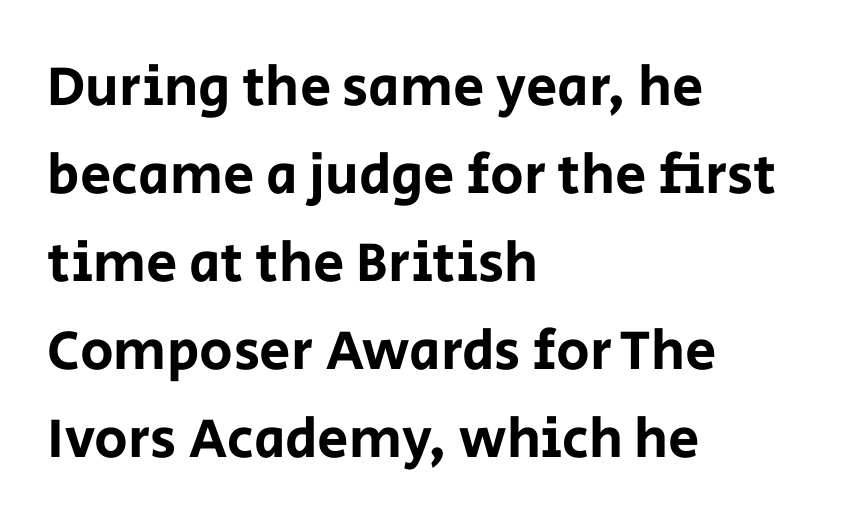
The image shows 56 px sans-serif type, upright; set left-aligned, normal line spacing (1.57x), normal letter spacing, not underlined; low stroke contrast and a large x-height.
